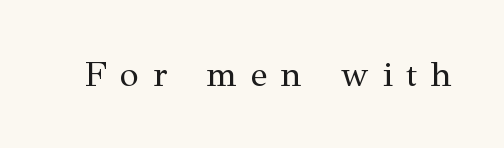
{"serif": "yes", "italic": "no", "bold": "no", "weight": "regular", "width": "normal", "stroke_contrast": "medium", "x_height": "medium", "monospaced": "no", "underline": "no", "letter_spacing": "wide", "letter_spacing_em": 0.39, "glyph_px": 35}
